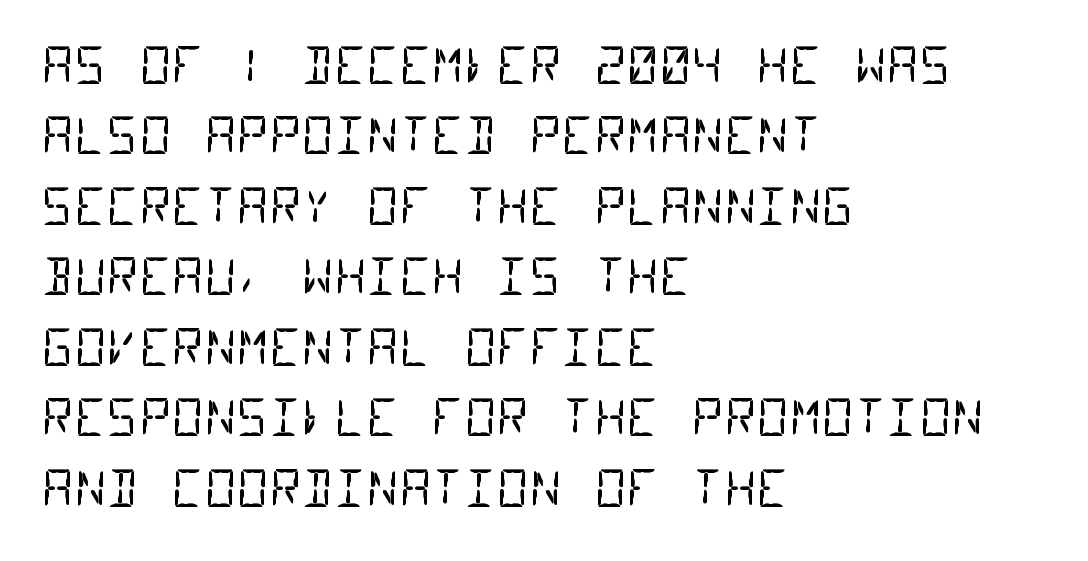
The image shows 50 px regular-weight, condensed sans-serif type, monospaced; set left-aligned, normal line spacing (1.41x), normal letter spacing, not underlined; low stroke contrast and a large x-height.
